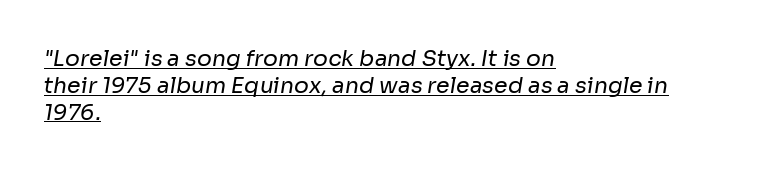
The image shows 22 px text type; set left-aligned, line spacing 1.22x, normal letter spacing, underlined.
